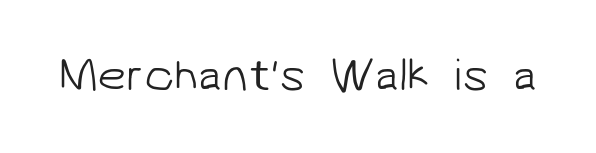
The image shows 46 px light sans-serif type; set normal letter spacing, not underlined; low stroke contrast and a medium x-height.
